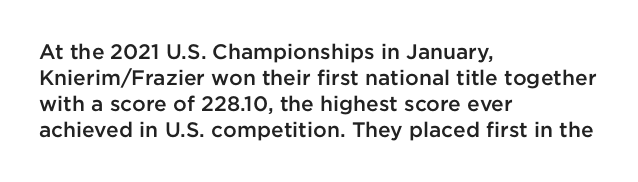
Q: Is the text bold? A: Semi-bold.
Q: Is the text italic (slanted)? A: No, it is upright.
Q: Is the text underlined? A: No.
Q: How is the paragraph aligned? A: Left-aligned.
Q: Is the spacing between letters normal or unusually wide? A: Normal.
